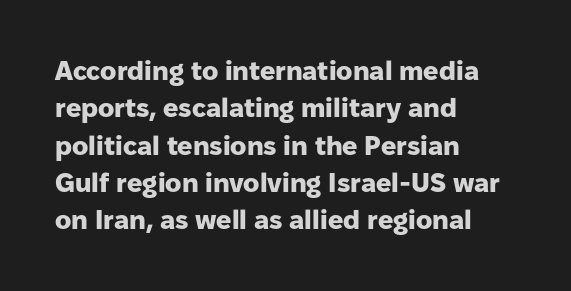
It's the straight-up-and-down kind of type. The lines are quadded left. Letter spacing: default. Rule under the text: the space is simply empty. The space between consecutive lines is moderate. Notice how thick the strokes are: this is what a full bold looks like.
